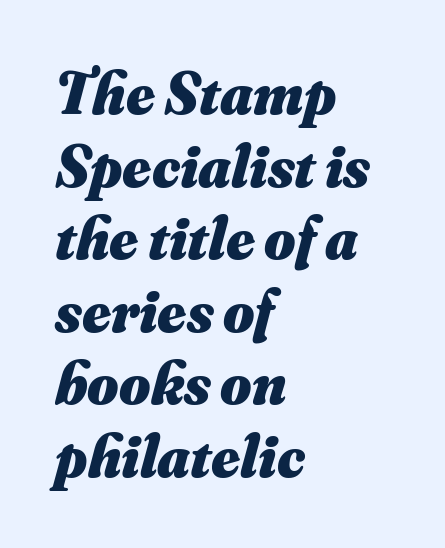
The image shows 60 px heavy type, italic (leaning right); set left-aligned, line spacing 1.21x, normal letter spacing, not underlined; medium stroke contrast and a small x-height.
